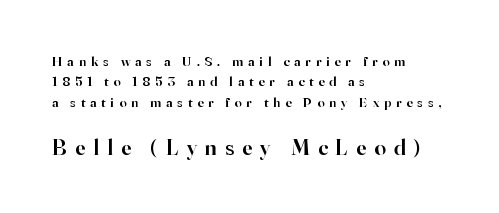
The lines sit at an ordinary, default distance from one another. The second block has been scaled up relative to the first. When letters stand straight like this, we call the style roman or upright. Underline: absent. How heavy is the stroke? Medium-heavy — a semibold, shy of bold. Students, note that the glyphs here are deliberately spaced far apart.
